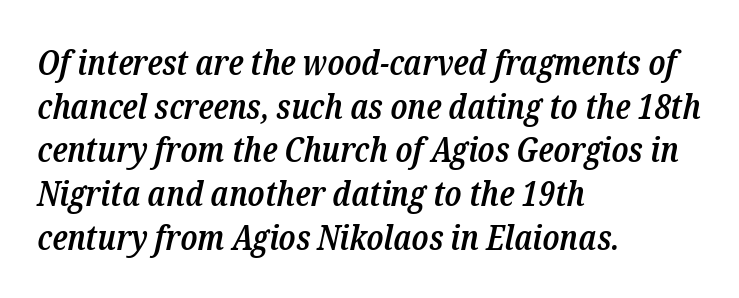
A normal amount of white space separates one row of letters from the next. A typesetter would call this proportional, since set widths differ per character. Heft: intermediate — a semibold. Observe the lean: these are italic letterforms. Caption: multi-line text, flush left, ragged right. The string is rendered with underlining switched off.
